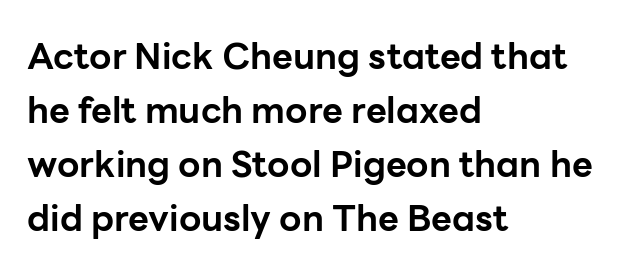
Each row of text sits above clean, open space. Left-aligned paragraph, ragged on the right. Here the glyphs are tracked normally, forming tight word shapes. Summary of vertical rhythm: regular, with standard interline spacing.
